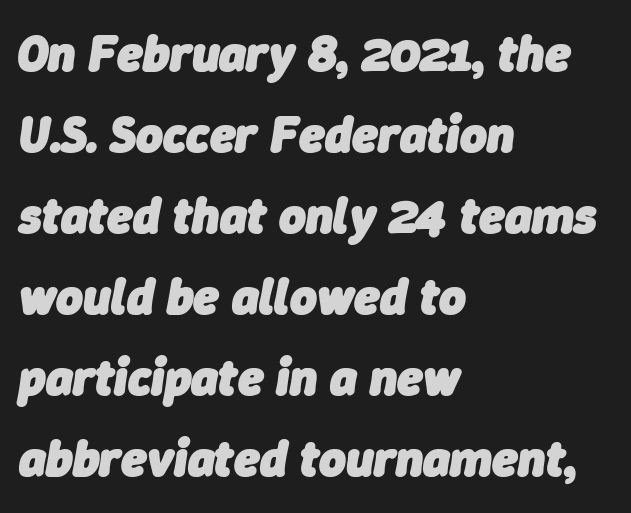
Q: Is the text bold? A: Yes.
Q: Is the text italic (slanted)? A: Yes, it leans right by about 9 degrees.
Q: Is the text underlined? A: No.
Q: How is the paragraph aligned? A: Left-aligned.
Q: Is the spacing between letters normal or unusually wide? A: Normal.
Q: Is the spacing between lines tight, normal or loose? A: Normal.
Q: Width (condensed, normal, or wide)? A: Normal.
Q: Stroke contrast? A: Low.
Q: x-height? A: Medium.
Q: Monospaced? A: No.
